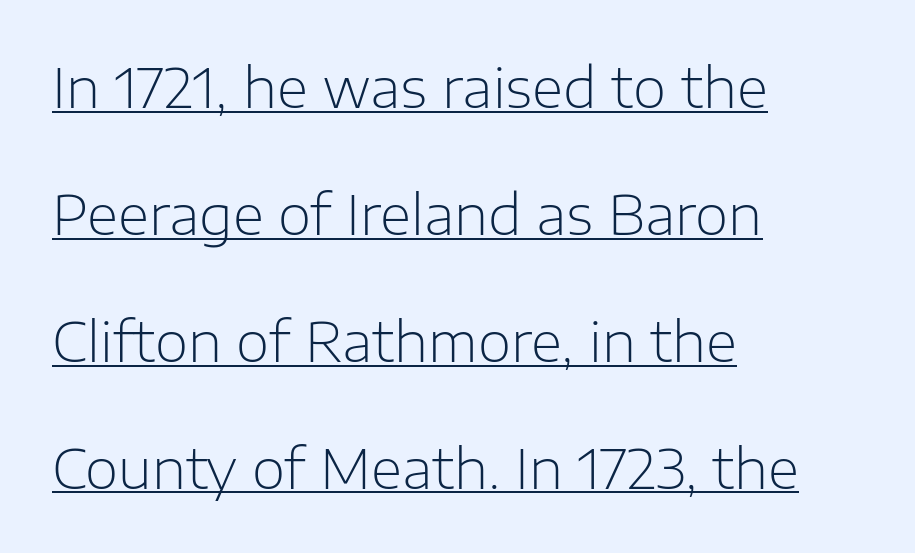
The image shows 54 px light sans-serif type, upright; set left-aligned, loose line spacing (2.35x), normal letter spacing, underlined; low stroke contrast and a medium x-height.
